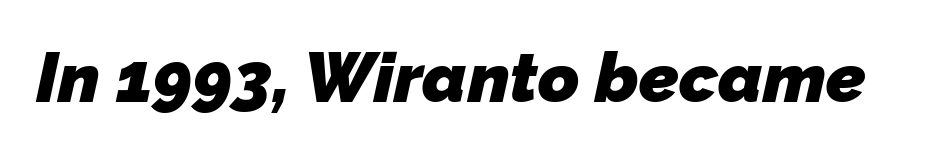
Q: Is the text bold? A: Yes.
Q: Is the typeface a serif or a sans-serif typeface? A: Sans-serif.
Q: Is the text underlined? A: No.
Q: Is the spacing between letters normal or unusually wide? A: Normal.
Q: Width (condensed, normal, or wide)? A: Normal.
Q: Stroke contrast? A: Low.
Q: x-height? A: Medium.
Q: Monospaced? A: No.
